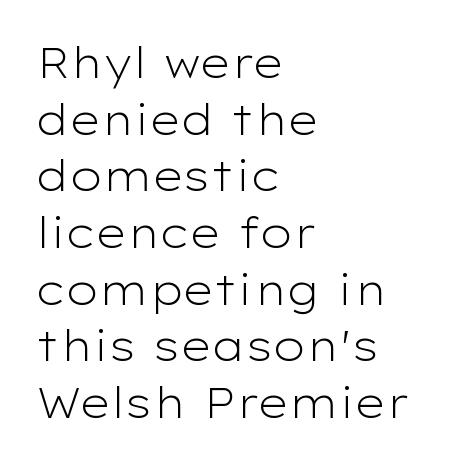
Q: Is the text bold? A: No.
Q: Is the text italic (slanted)? A: No, it is upright.
Q: Is the typeface a serif or a sans-serif typeface? A: Sans-serif.
Q: Is the text underlined? A: No.
Q: How is the paragraph aligned? A: Left-aligned.
Q: Is the spacing between letters normal or unusually wide? A: Normal.
Q: Is the spacing between lines tight, normal or loose? A: Normal.
Q: Width (condensed, normal, or wide)? A: Wide.
Q: Stroke contrast? A: Low.
Q: x-height? A: Medium.
Q: Monospaced? A: No.
